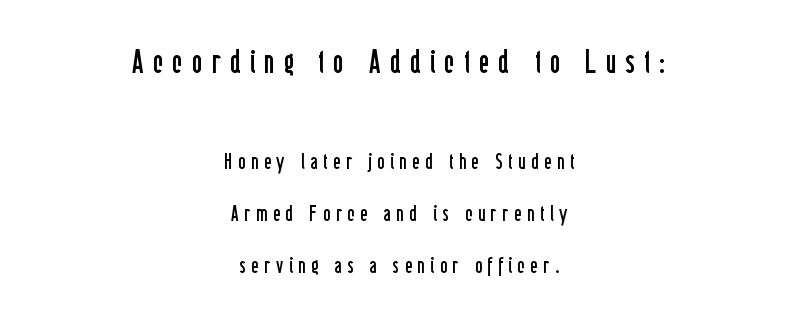
The image shows 32 px regular-weight, condensed sans-serif type, upright; set centered, loose line spacing (2.46x), unusually wide letter spacing (+0.28 em), not underlined; the first (top) block is 1.52x larger; low stroke contrast and a medium x-height.
